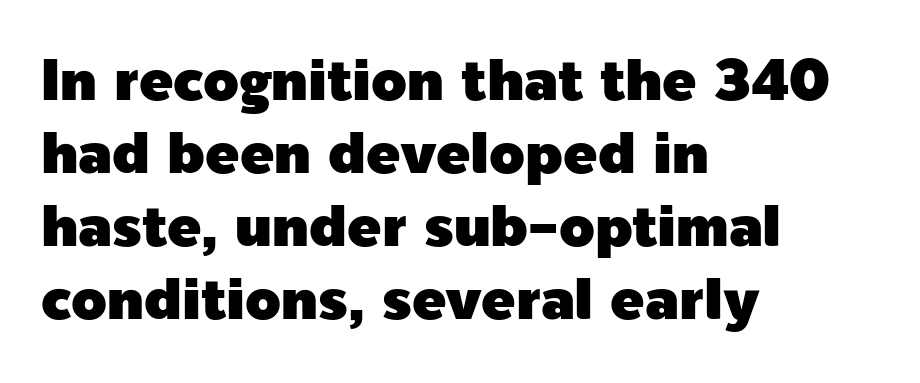
Q: Is the text italic (slanted)? A: No, it is upright.
Q: Is the typeface a serif or a sans-serif typeface? A: Sans-serif.
Q: Is the text underlined? A: No.
Q: How is the paragraph aligned? A: Left-aligned.
Q: Is the spacing between letters normal or unusually wide? A: Normal.
Q: Is the spacing between lines tight, normal or loose? A: Normal.
Q: Width (condensed, normal, or wide)? A: Normal.
Q: x-height? A: Medium.
Q: Monospaced? A: No.
